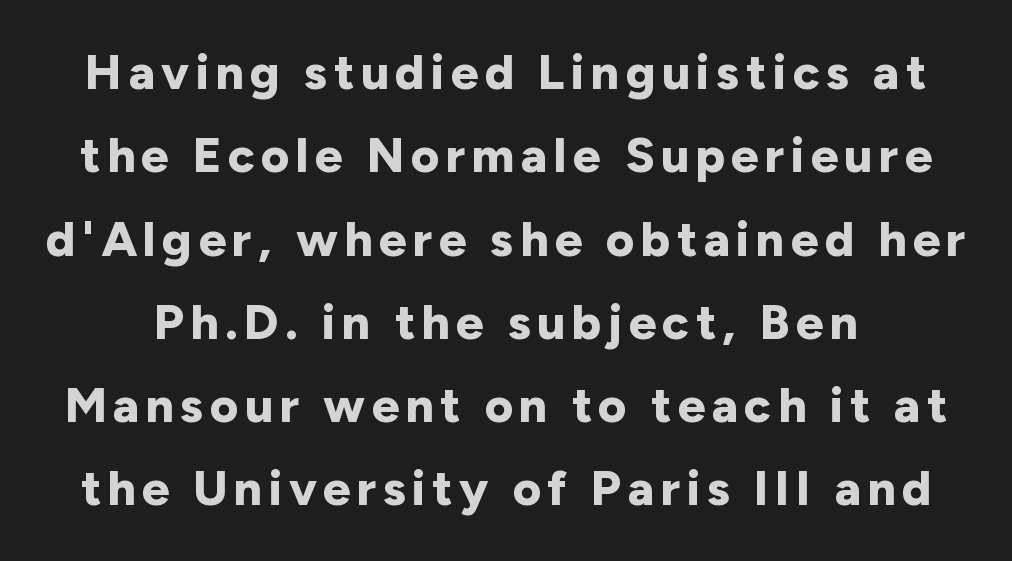
{"serif": "no", "italic": "no", "bold": "yes", "weight": "bold", "width": "normal", "stroke_contrast": "low", "x_height": "medium", "monospaced": "no", "underline": "no", "line_spacing": "normal", "line_spacing_ratio": 1.7, "glyph_px": 49}
